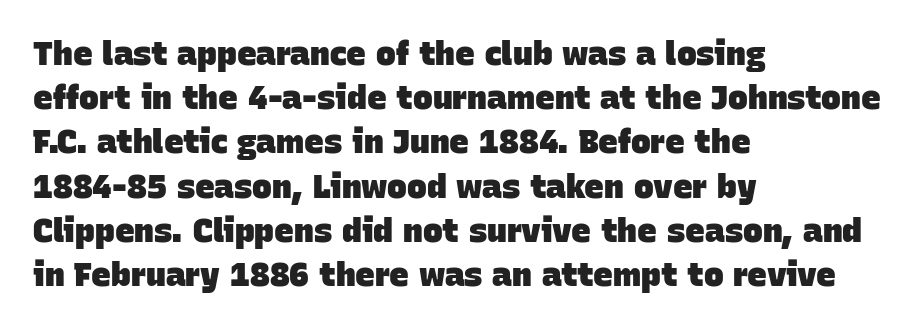
The image shows 33 px heavy sans-serif type; set left-aligned, normal line spacing (1.34x), normal letter spacing, not underlined; low stroke contrast and a large x-height.
